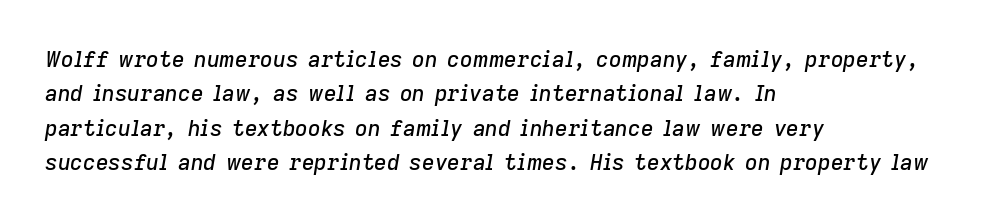
The image shows 22 px text type, italic (leaning right); set left-aligned, normal line spacing (1.56x), normal letter spacing, not underlined.
